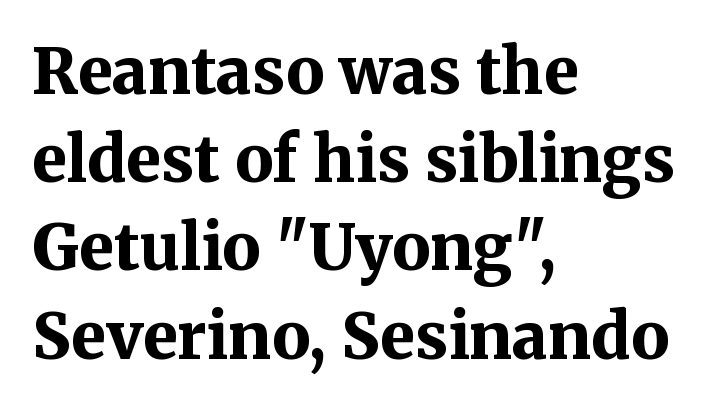
Glyph-to-glyph distance matches everyday printed text. The specimen omits any rule beneath the text block's lines. A serif font was chosen for this passage. This is the regular roman posture of the typeface.
